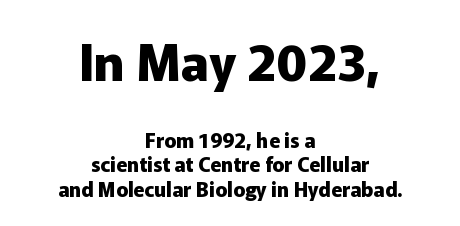
The image shows 50 px heavy sans-serif type, upright; set centered, line spacing 1.22x, normal letter spacing, not underlined; the first (top) block is 2.5x larger; low stroke contrast and a medium x-height.
